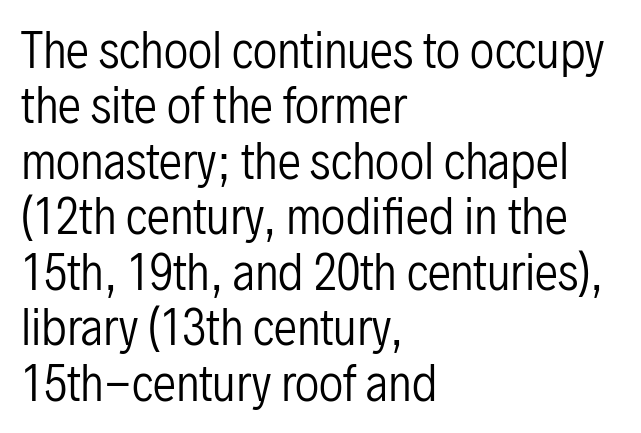
{"serif": "no", "italic": "no", "bold": "no", "weight": "regular", "width": "condensed", "stroke_contrast": "low", "x_height": "medium", "monospaced": "no", "underline": "no", "align": "left", "line_spacing_ratio": 1.18, "letter_spacing": "normal", "letter_spacing_em": 0.0, "glyph_px": 47}
